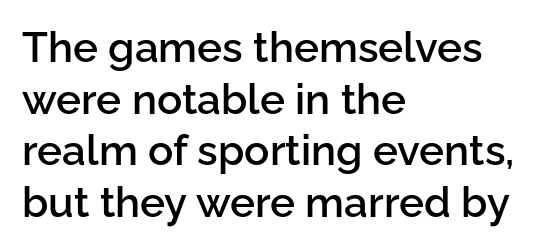
Letters rest on an invisible, unmarked baseline. Upright lettering throughout. Each letter keeps its own natural width here, so spacing adapts to shape. Classification — sans serif.
